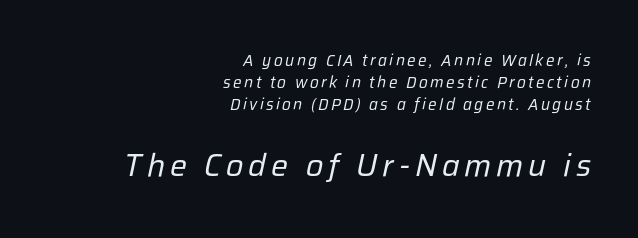
Q: Is the text bold? A: No.
Q: Is the text italic (slanted)? A: Yes, it leans right by about 12 degrees.
Q: Is the text underlined? A: No.
Q: How is the paragraph aligned? A: Right-aligned.
Q: Is the spacing between lines tight, normal or loose? A: Normal.
Q: Which block of text is set in a larger size, the first (top) or the second (bottom)? A: The second (bottom) one.
Q: Width (condensed, normal, or wide)? A: Normal.
Q: Stroke contrast? A: Low.
Q: x-height? A: Medium.
Q: Monospaced? A: No.
